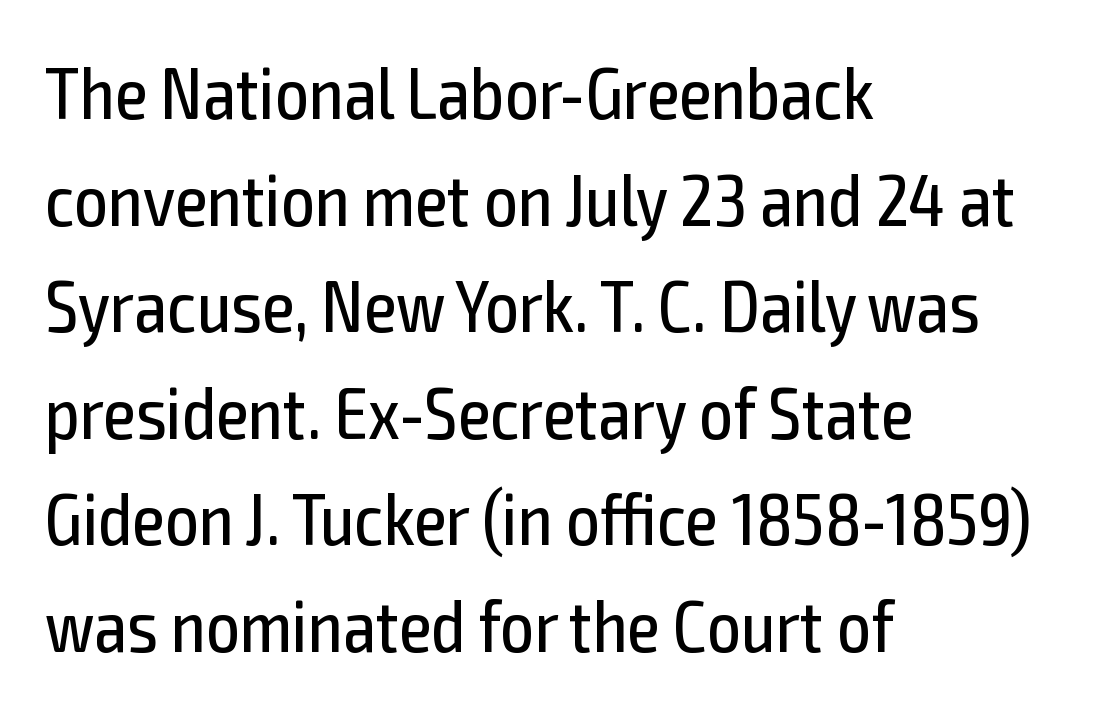
The image shows 74 px regular-weight, condensed sans-serif type, upright; set left-aligned, normal line spacing (1.44x), normal letter spacing, not underlined; a medium x-height.
